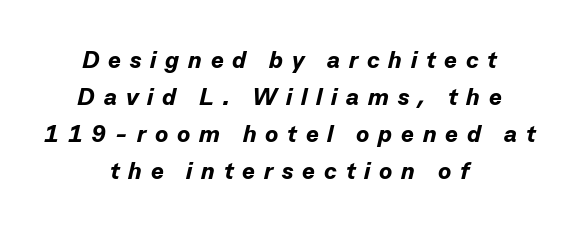
The image shows 24 px bold type, italic (leaning right); set centered, normal line spacing (1.54x), unusually wide letter spacing (+0.37 em), not underlined.
